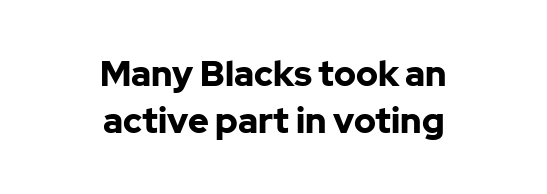
Q: Is the text bold? A: Yes.
Q: Is the text italic (slanted)? A: No, it is upright.
Q: Is the typeface a serif or a sans-serif typeface? A: Sans-serif.
Q: Is the text underlined? A: No.
Q: How is the paragraph aligned? A: Centered.
Q: Is the spacing between letters normal or unusually wide? A: Normal.
Q: Is the spacing between lines tight, normal or loose? A: Normal.
Q: Width (condensed, normal, or wide)? A: Normal.
Q: Stroke contrast? A: Low.
Q: x-height? A: Medium.
Q: Monospaced? A: No.
